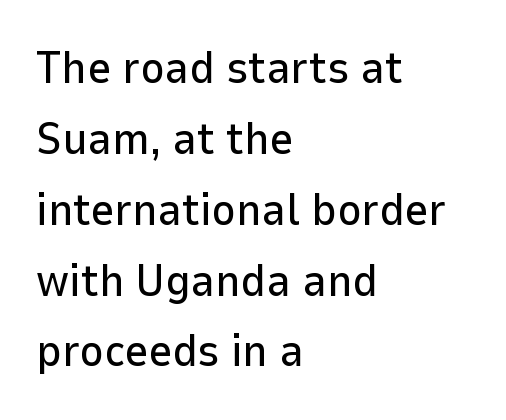
Does the lettering tilt? It doesn't — this is upright. Reading down the column, the eye jumps a familiar distance to each next line. Underlining? Definitely not there. This rendering leaves character spacing at its baseline value. Each letter keeps its own natural width here, so spacing adapts to shape. Visually the block forms a straight wall on the left and a jagged coastline on the right.
